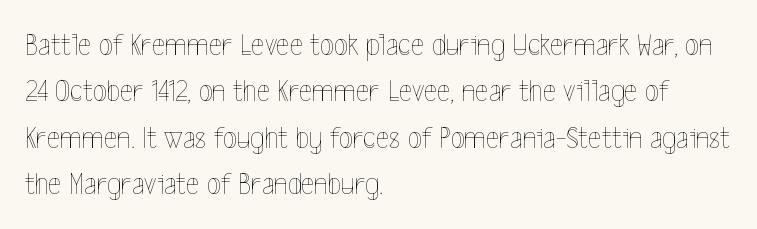
The passage shown is not underscored anywhere. Normally led — the rows are evenly, conventionally spaced. Default kerning and tracking; the words read as compact shapes. Does the lettering tilt? It doesn't — this is upright. Horizontally, the lines are justified to the leading edge only.
